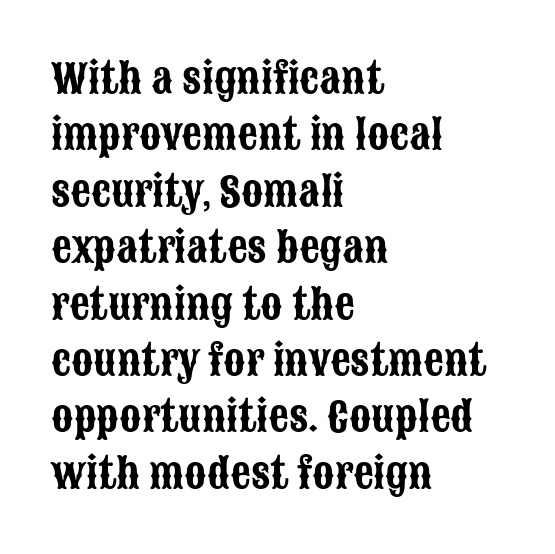
The image shows 40 px condensed sans-serif type, upright; set left-aligned, normal line spacing (1.41x), normal letter spacing, not underlined; low stroke contrast and a large x-height.
